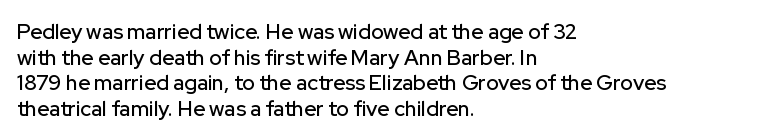
Q: Is the text italic (slanted)? A: No, it is upright.
Q: Is the text underlined? A: No.
Q: How is the paragraph aligned? A: Left-aligned.
Q: Is the spacing between letters normal or unusually wide? A: Normal.
